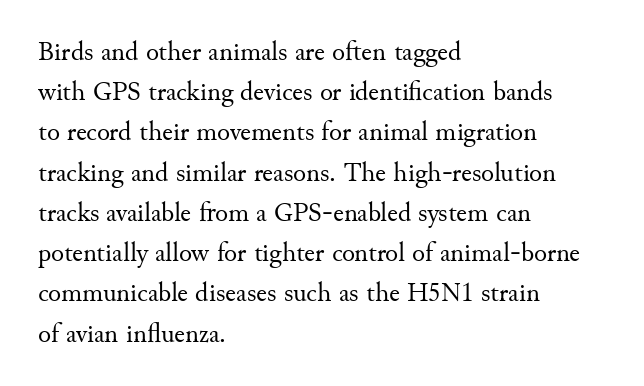
The image shows 27 px text type, upright; set left-aligned, normal line spacing (1.49x), normal letter spacing, not underlined.
